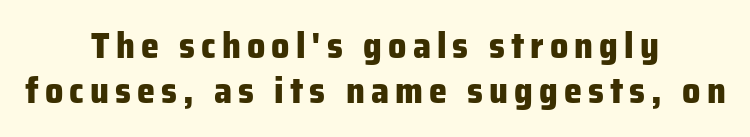
The image shows 36 px heavy sans-serif type, upright; set centered, normal line spacing (1.26x), not underlined; low stroke contrast and a medium x-height.
